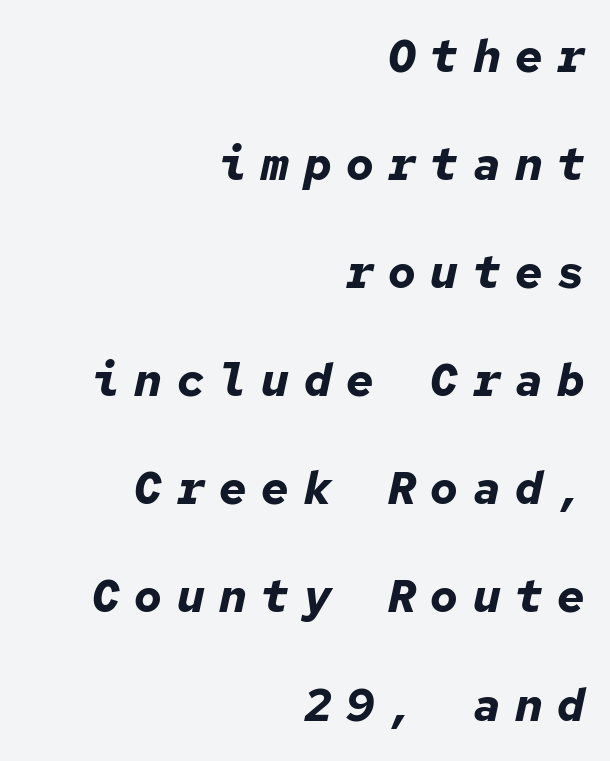
The image shows 46 px bold type, italic (leaning right), monospaced; set right-aligned, loose line spacing (2.35x), unusually wide letter spacing (+0.32 em), not underlined; low stroke contrast and a medium x-height.
